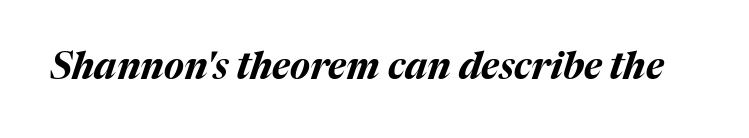
The image shows 37 px bold type, italic (leaning right); set normal letter spacing, not underlined; medium stroke contrast and a medium x-height.
